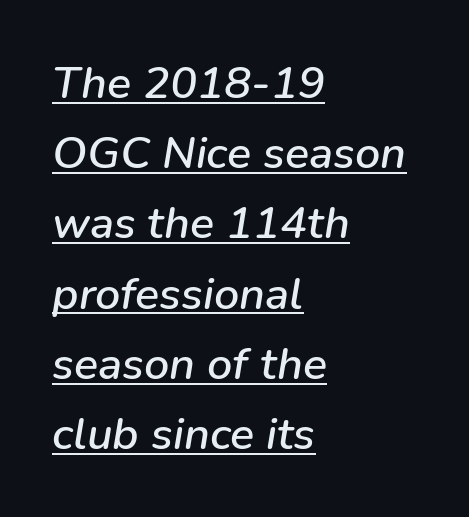
Think of a printed novel: that variable character pitch is what you see here. The horizontal fit of the characters is conventional and even. Slanted lettering throughout. Whoever set this chose a conventional vertical rhythm. Is there an underline? Yes — a line sits under the letters. The lines in this sample share a left origin and differ only in where they stop.
